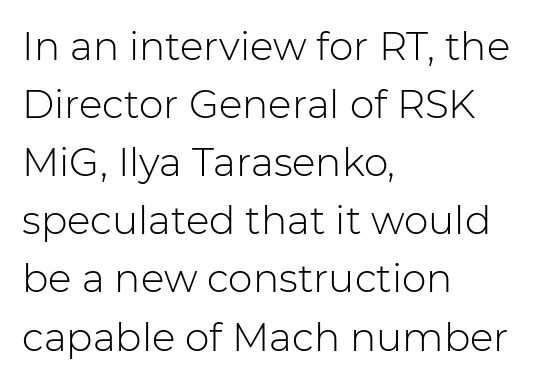
The image shows 39 px light sans-serif type, upright; set left-aligned, normal line spacing (1.49x), normal letter spacing, not underlined; low stroke contrast and a medium x-height.
